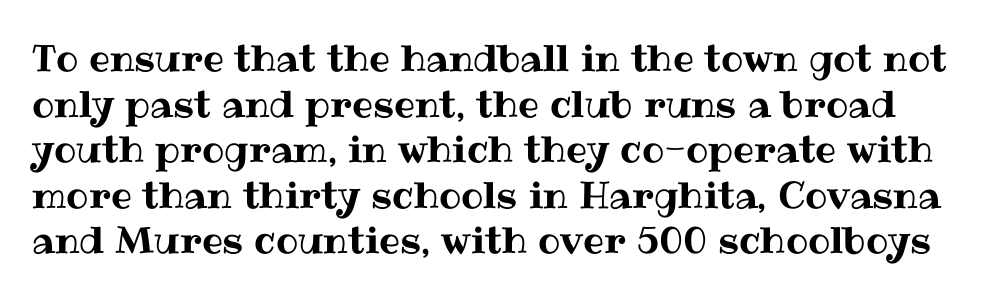
{"italic": "no", "width": "normal", "stroke_contrast": "medium", "x_height": "medium", "monospaced": "no", "underline": "no", "line_spacing_ratio": 1.23, "letter_spacing": "normal", "letter_spacing_em": 0.0, "glyph_px": 37}
